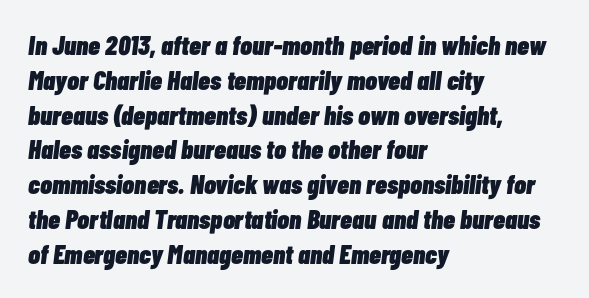
The image shows 27 px bold type, italic (leaning right); set left-aligned, normal line spacing (1.29x), normal letter spacing, not underlined.
